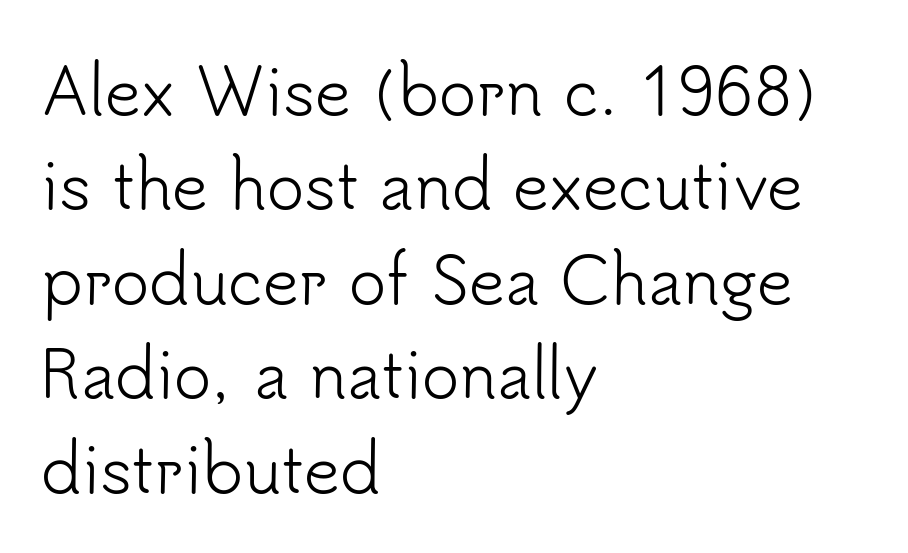
The image shows 63 px light sans-serif type, upright; set left-aligned, normal line spacing (1.5x), normal letter spacing, not underlined; low stroke contrast and a small x-height.
